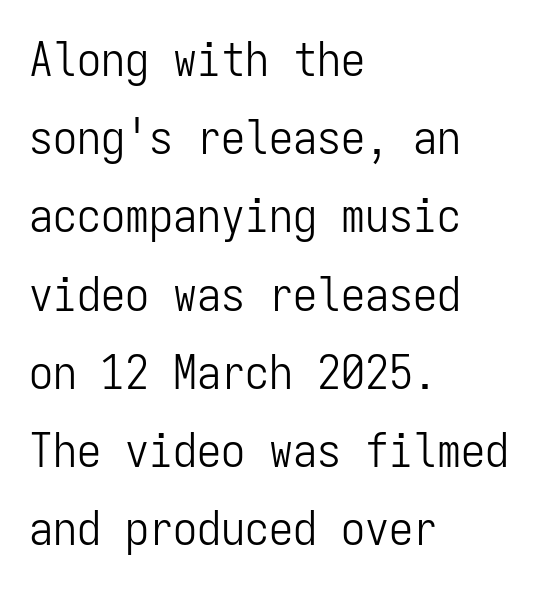
Q: Is the text bold? A: No.
Q: Is the text italic (slanted)? A: No, it is upright.
Q: Is the typeface a serif or a sans-serif typeface? A: Sans-serif.
Q: Is the text underlined? A: No.
Q: How is the paragraph aligned? A: Left-aligned.
Q: Is the spacing between letters normal or unusually wide? A: Normal.
Q: Is the spacing between lines tight, normal or loose? A: Normal.
Q: Width (condensed, normal, or wide)? A: Condensed.
Q: Stroke contrast? A: Low.
Q: x-height? A: Medium.
Q: Monospaced? A: Yes.
